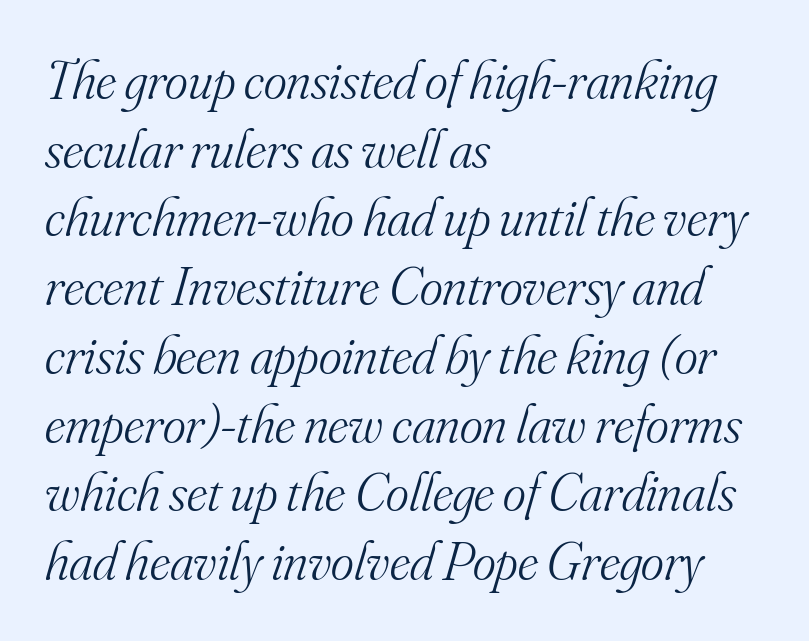
Q: Is the text bold? A: No.
Q: Is the text italic (slanted)? A: Yes, it leans right by about 16 degrees.
Q: Is the typeface a serif or a sans-serif typeface? A: Serif.
Q: Is the text underlined? A: No.
Q: How is the paragraph aligned? A: Left-aligned.
Q: Is the spacing between letters normal or unusually wide? A: Normal.
Q: Is the spacing between lines tight, normal or loose? A: Normal.
Q: Width (condensed, normal, or wide)? A: Normal.
Q: Stroke contrast? A: Medium.
Q: x-height? A: Small.
Q: Monospaced? A: No.
